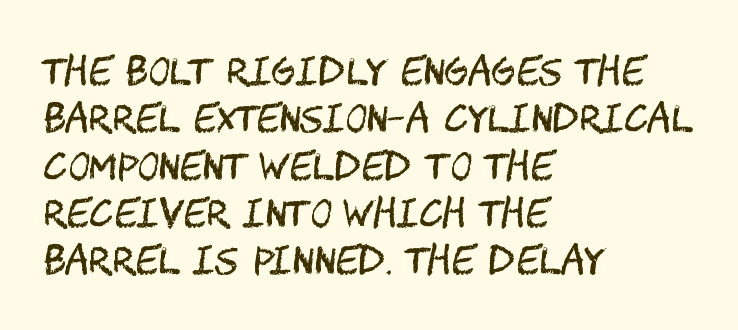
Letters have the restrained weight of plain body copy at most. The rendering shows plain stroke endings on the letterforms — a sans-serif design. Line starts are locked; line ends wander. These lines keep a tight, regular rhythm from letter to letter. Tall strokes in this sample are plumb rather than angled.
